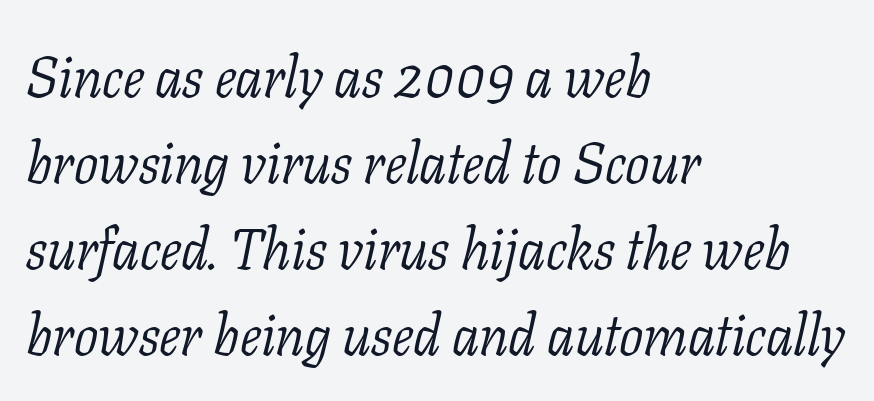
Is the stroke heavy? The answer is a plain regular-or-lighter. Leading matches the norm, producing a regular column. If you drew a ruler down the left edge, every line would touch it. The face used here is proportionally spaced, like ordinary book or web type.
